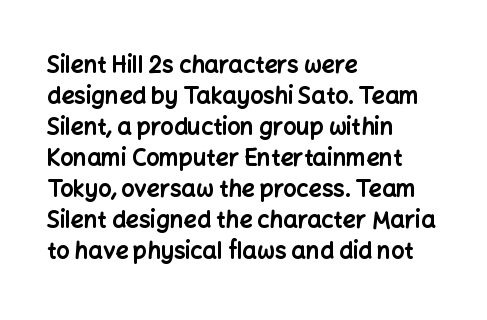
Caption: bold face, heavy strokes. Compared with typical body copy, the letter spacing here is the same. Line starts are locked; line ends wander. The axis of the letterforms is exactly vertical.
